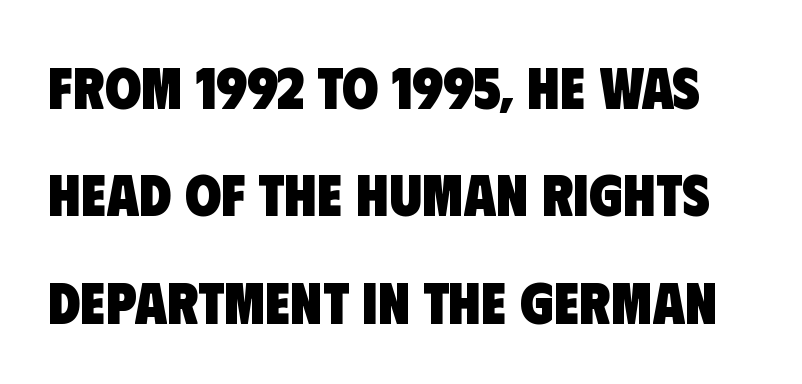
This is heavy type, rendered in bold. Proportional: the letters do not fall into vertical columns. Is the letter spacing exaggerated? No — it looks like the ordinary default. What kind of face is this? One without serifs — a sans.
